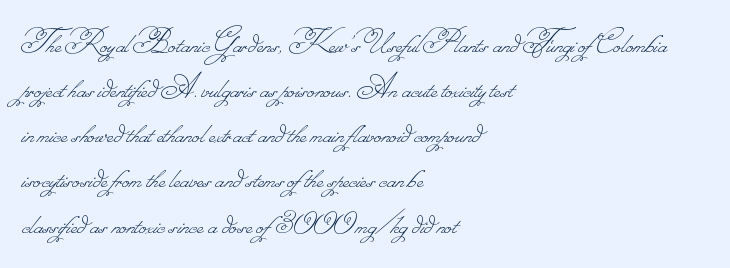
The image shows 35 px thin type; set left-aligned, normal line spacing (1.29x), normal letter spacing, not underlined; low stroke contrast.
